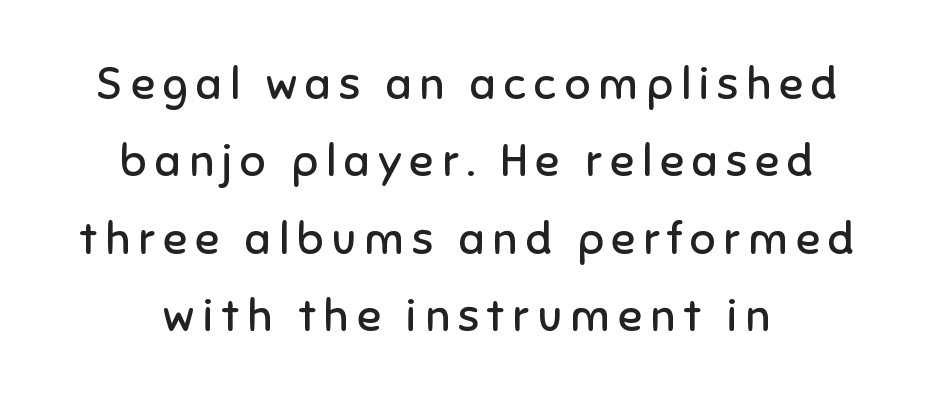
{"serif": "no", "italic": "no", "bold": "no", "weight": "regular", "width": "normal", "stroke_contrast": "low", "x_height": "medium", "monospaced": "no", "underline": "no", "align": "center", "line_spacing_ratio": 1.72, "glyph_px": 45}
